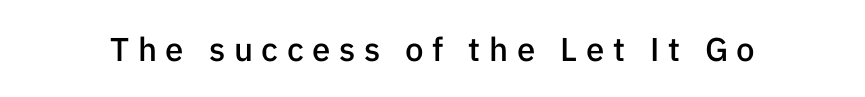
The image shows 33 px semibold sans-serif type, upright; set unusually wide letter spacing (+0.26 em), not underlined; low stroke contrast and a medium x-height.
